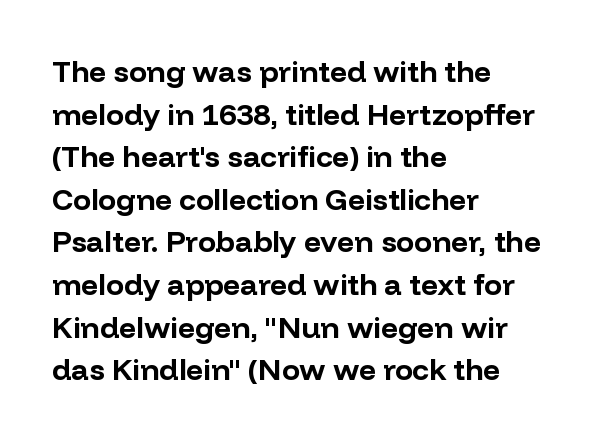
The image shows 30 px bold sans-serif type, upright; set left-aligned, normal line spacing (1.42x), normal letter spacing, not underlined; low stroke contrast and a medium x-height.
